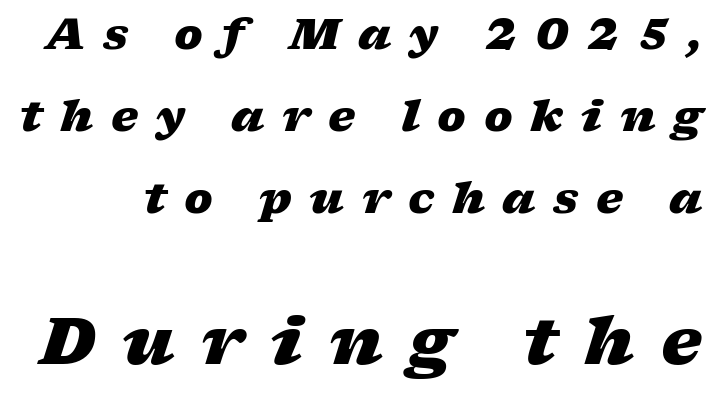
Leading: increased. There is plenty of visible air inserted between adjacent glyphs. This is oblique type, the kind used for emphasis or titles. The words here are not underlined. Each letter keeps its own natural width here, so spacing adapts to shape. This layout puts the modest block above and the oversized block below.
